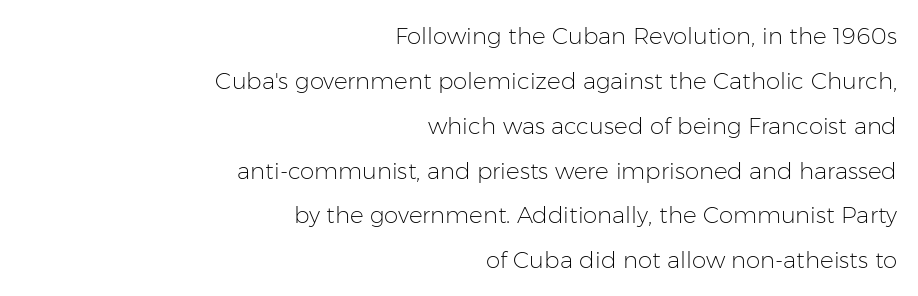
{"italic": "no", "bold": "no", "underline": "no", "align": "right", "line_spacing": "loose", "line_spacing_ratio": 1.95, "letter_spacing": "normal", "letter_spacing_em": 0.0, "glyph_px": 23}
